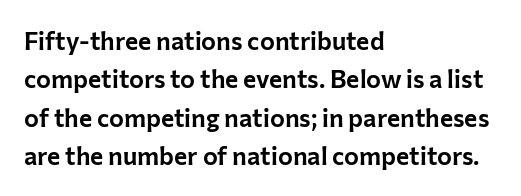
{"italic": "no", "underline": "no", "align": "left", "line_spacing": "normal", "line_spacing_ratio": 1.54, "letter_spacing": "normal", "letter_spacing_em": 0.0, "glyph_px": 25}
